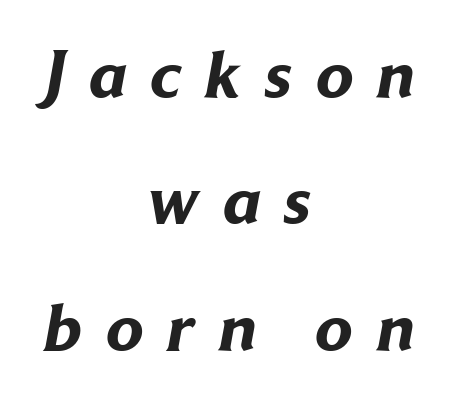
Q: Is the text bold? A: Yes.
Q: Is the typeface a serif or a sans-serif typeface? A: Sans-serif.
Q: Is the text underlined? A: No.
Q: How is the paragraph aligned? A: Centered.
Q: Is the spacing between letters normal or unusually wide? A: Unusually wide.
Q: Width (condensed, normal, or wide)? A: Normal.
Q: Stroke contrast? A: Low.
Q: x-height? A: Medium.
Q: Monospaced? A: No.
